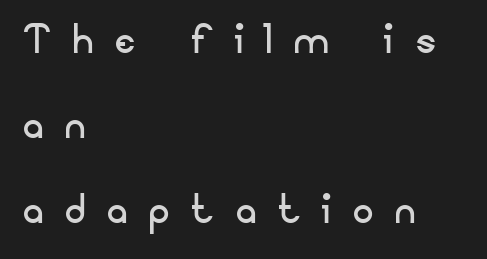
Nope, no serifs anywhere on these letters. Rendered with straight, roman letterforms. Underline: absent. The weight would be labelled regular, book, light, or lighter still.
